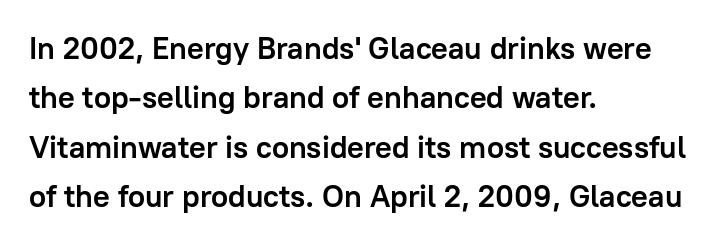
If you drew a ruler down the left edge, every line would touch it. Rows of type keep a routine distance in the vertical direction. A bare baseline throughout the passage. The type sits square on the baseline with zero lean.
